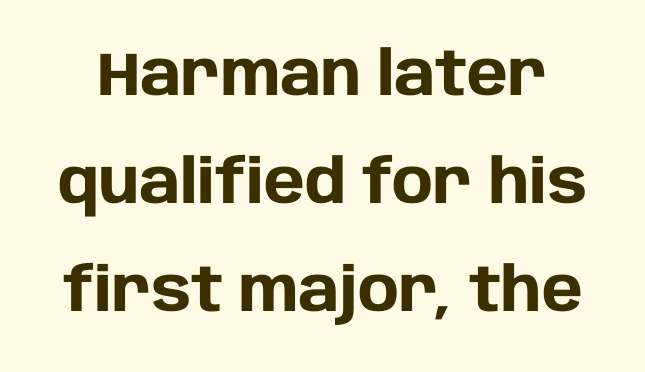
{"serif": "no", "italic": "no", "bold": "yes", "weight": "heavy", "width": "normal", "stroke_contrast": "low", "x_height": "large", "monospaced": "no", "underline": "no", "line_spacing_ratio": 1.77, "letter_spacing": "normal", "letter_spacing_em": 0.0, "glyph_px": 61}
